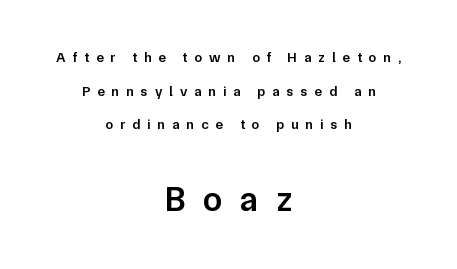
Q: Is the text bold? A: Semi-bold.
Q: Is the text italic (slanted)? A: No, it is upright.
Q: Is the typeface a serif or a sans-serif typeface? A: Sans-serif.
Q: Is the text underlined? A: No.
Q: How is the paragraph aligned? A: Centered.
Q: Is the spacing between letters normal or unusually wide? A: Unusually wide.
Q: Is the spacing between lines tight, normal or loose? A: Loose.
Q: Which block of text is set in a larger size, the first (top) or the second (bottom)? A: The second (bottom) one.
Q: Width (condensed, normal, or wide)? A: Normal.
Q: Stroke contrast? A: Low.
Q: x-height? A: Medium.
Q: Monospaced? A: No.
